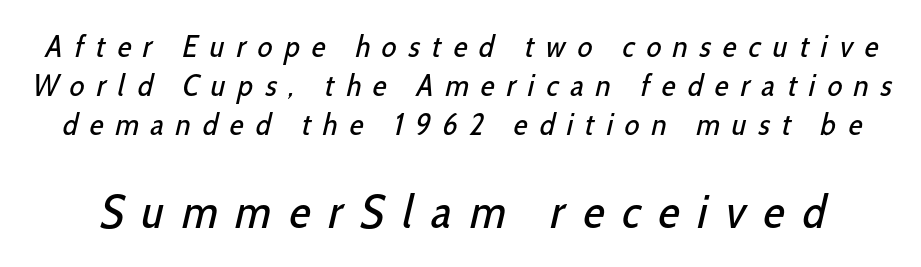
A sans-serif font was chosen for this passage. Size hierarchy here favors the trailing block over the leading one. Quick note: interline space is typical. Ink coverage per letter is moderate at most.
